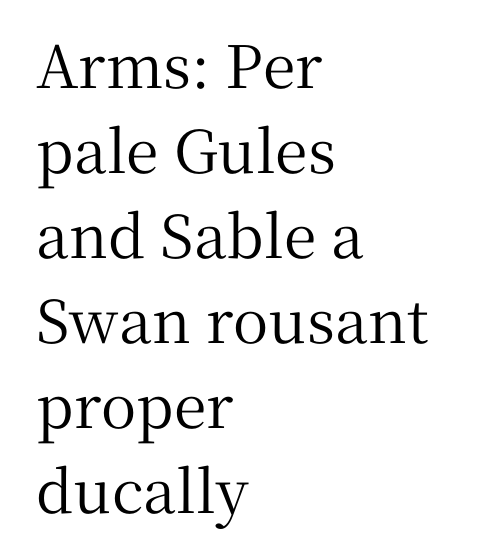
Q: Is the text italic (slanted)? A: No, it is upright.
Q: Is the typeface a serif or a sans-serif typeface? A: Serif.
Q: Is the text underlined? A: No.
Q: How is the paragraph aligned? A: Left-aligned.
Q: Is the spacing between letters normal or unusually wide? A: Normal.
Q: Is the spacing between lines tight, normal or loose? A: Normal.
Q: Width (condensed, normal, or wide)? A: Normal.
Q: Stroke contrast? A: Medium.
Q: x-height? A: Medium.
Q: Monospaced? A: No.
